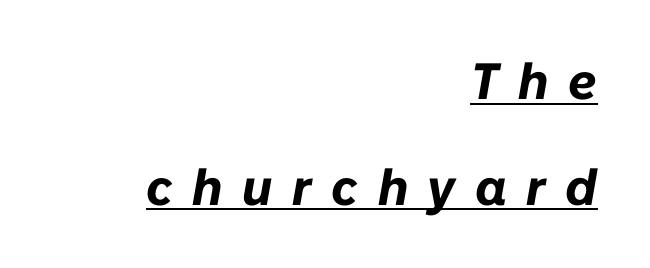
The image shows 51 px bold type, italic (leaning right); set right-aligned, loose line spacing (2.07x), unusually wide letter spacing (+0.39 em), underlined; low stroke contrast and a medium x-height.
